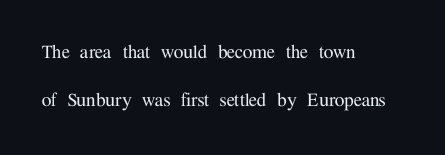
The image shows 22 px text type, upright; set left-aligned, loose line spacing (2.17x), normal letter spacing, not underlined.
